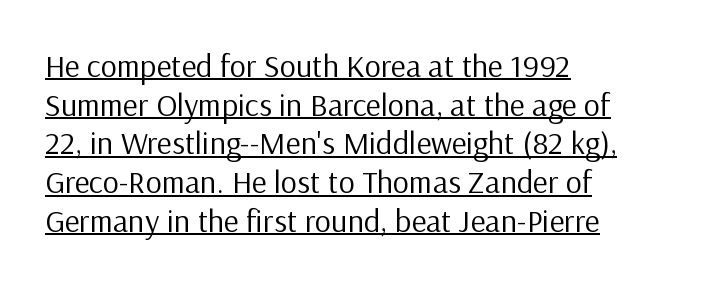
The image shows 32 px regular-weight sans-serif type, upright; set left-aligned, line spacing 1.21x, normal letter spacing, underlined; low stroke contrast and a medium x-height.
